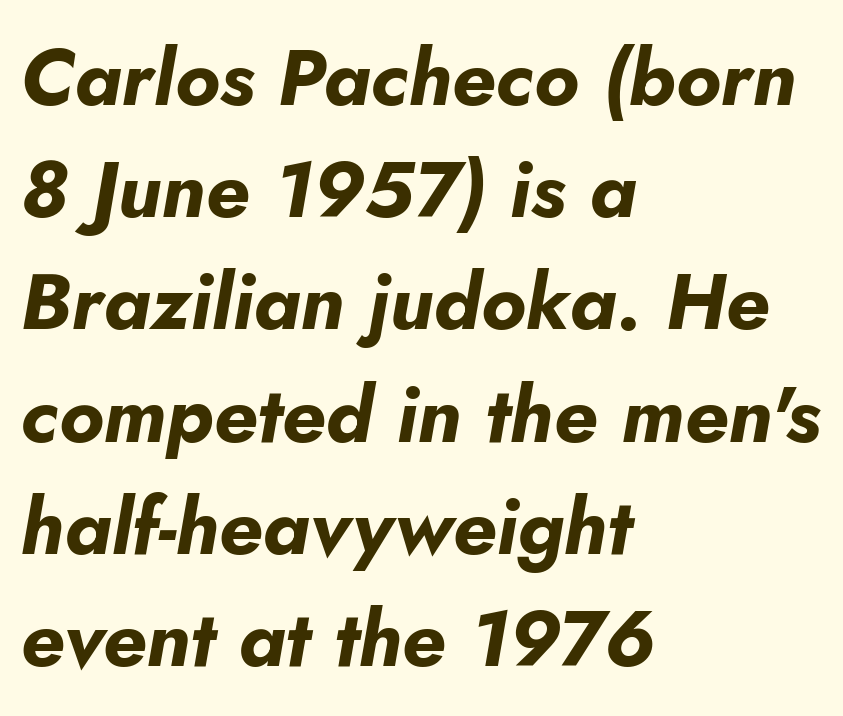
Every letter is thick-stroked: bold, no question. Compared with ordinary roman type, these characters are visibly tilted. Line beginnings align vertically; line endings do not. Inter-character spacing is left at the font's built-in metrics. Evenly set lines give the paragraph a standard silhouette. The letters advance in unequal steps, a hallmark of proportional type.
